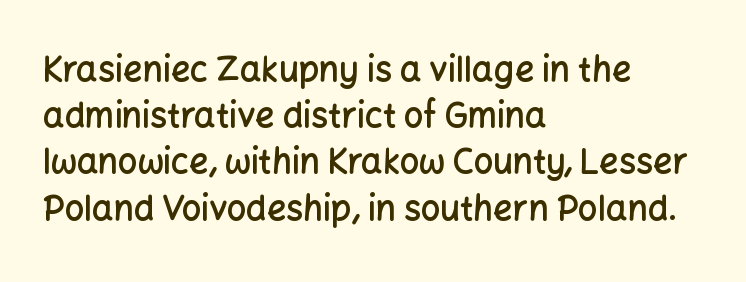
Q: Is the text bold? A: Semi-bold.
Q: Is the text italic (slanted)? A: No, it is upright.
Q: Is the typeface a serif or a sans-serif typeface? A: Sans-serif.
Q: Is the text underlined? A: No.
Q: How is the paragraph aligned? A: Left-aligned.
Q: Is the spacing between letters normal or unusually wide? A: Normal.
Q: Is the spacing between lines tight, normal or loose? A: Normal.
Q: Width (condensed, normal, or wide)? A: Normal.
Q: Stroke contrast? A: Low.
Q: x-height? A: Medium.
Q: Monospaced? A: No.
